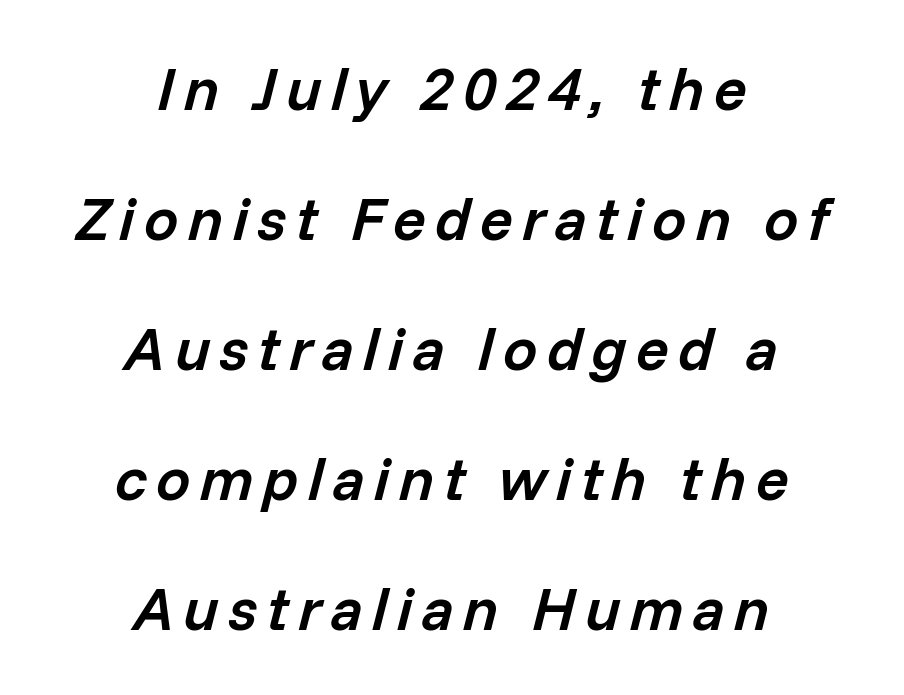
{"italic": "yes", "lean": "right", "slant_degrees": 14, "bold": "semi", "weight": "semibold", "width": "normal", "stroke_contrast": "low", "x_height": "medium", "monospaced": "no", "underline": "no", "align": "center", "line_spacing": "loose", "line_spacing_ratio": 2.13, "glyph_px": 61}
